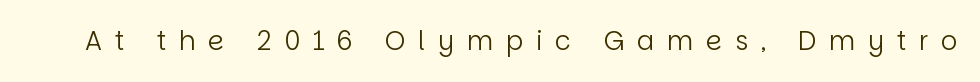
The image shows 26 px text type, upright; set unusually wide letter spacing (+0.49 em), not underlined.
